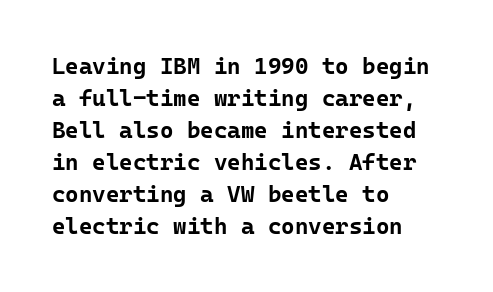
{"italic": "no", "bold": "yes", "underline": "no", "align": "left", "line_spacing": "normal", "line_spacing_ratio": 1.39, "letter_spacing": "normal", "letter_spacing_em": 0.0, "glyph_px": 23}
